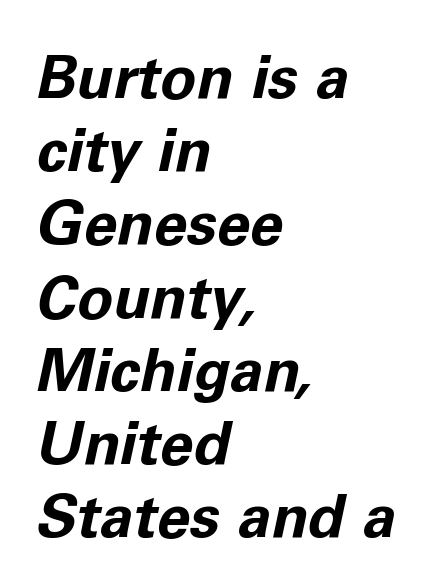
If you drew a line through each stem, it would be angled. Each letter keeps its own natural width here, so spacing adapts to shape. What weight is shown? A full bold with thick strokes. The face used here is rendered with its standard letterfit. The space directly below the letters is spotless. Visually the block forms a straight wall on the left and a jagged coastline on the right.
